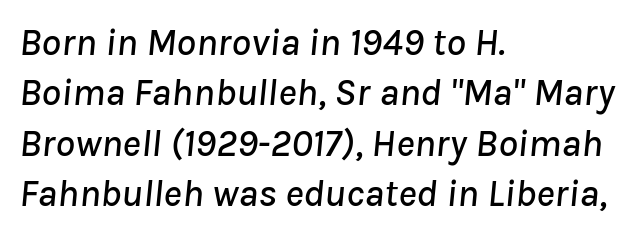
{"italic": "yes", "lean": "right", "slant_degrees": 8, "width": "normal", "stroke_contrast": "low", "x_height": "medium", "monospaced": "no", "underline": "no", "align": "left", "line_spacing": "normal", "line_spacing_ratio": 1.29, "letter_spacing": "normal", "letter_spacing_em": 0.0, "glyph_px": 39}
